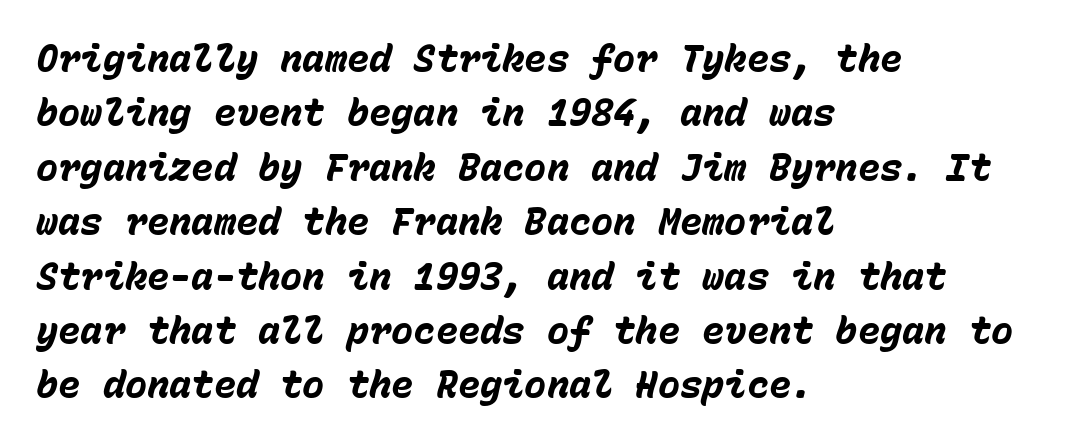
Horizontal alignment here is leftward, the default for most running prose. Nothing unusual about the tracking: characters are spaced as the font intends. Yep, that's italic — everything's leaning. Is the type bold? Yes — the strokes are clearly thick and heavy. One glance says typical: line gaps are just what's usual. Fixed-width glyphs throughout — classic coding-font behaviour.
